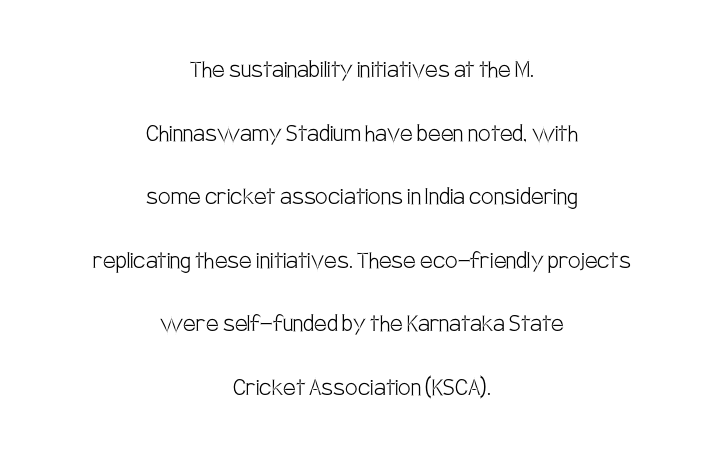
The image shows 28 px light, condensed sans-serif type, upright; set centered, loose line spacing (2.27x), normal letter spacing, not underlined; low stroke contrast and a large x-height.
